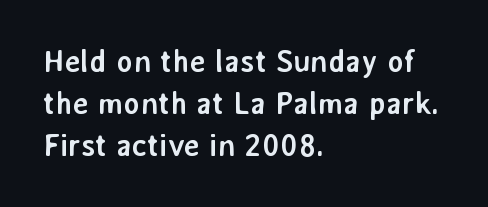
{"serif": "no", "italic": "no", "bold": "yes", "weight": "semibold", "width": "normal", "stroke_contrast": "low", "x_height": "medium", "monospaced": "no", "underline": "no", "align": "left", "line_spacing": "normal", "line_spacing_ratio": 1.36, "letter_spacing": "normal", "letter_spacing_em": 0.0, "glyph_px": 31}
